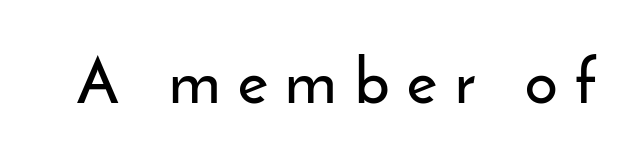
{"serif": "no", "italic": "no", "width": "normal", "stroke_contrast": "low", "x_height": "small", "monospaced": "no", "underline": "no", "letter_spacing": "wide", "letter_spacing_em": 0.28, "glyph_px": 64}
